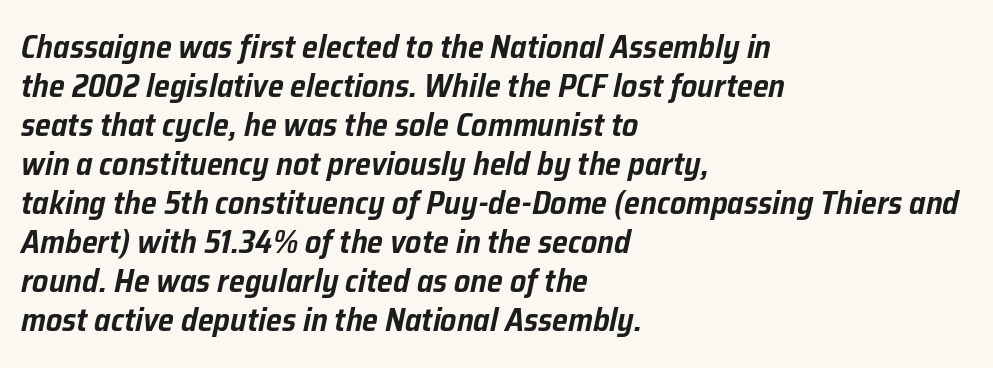
{"italic": "yes", "lean": "right", "slant_degrees": 12, "width": "normal", "stroke_contrast": "low", "x_height": "medium", "monospaced": "no", "underline": "no", "align": "left", "line_spacing_ratio": 1.22, "letter_spacing": "normal", "letter_spacing_em": 0.0, "glyph_px": 32}
